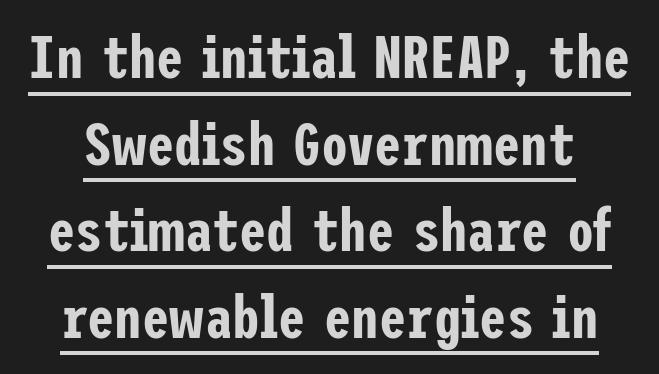
Q: Is the text italic (slanted)? A: No, it is upright.
Q: Is the typeface a serif or a sans-serif typeface? A: Sans-serif.
Q: Is the text underlined? A: Yes.
Q: Is the spacing between letters normal or unusually wide? A: Normal.
Q: Is the spacing between lines tight, normal or loose? A: Normal.
Q: Width (condensed, normal, or wide)? A: Condensed.
Q: Stroke contrast? A: Low.
Q: x-height? A: Medium.
